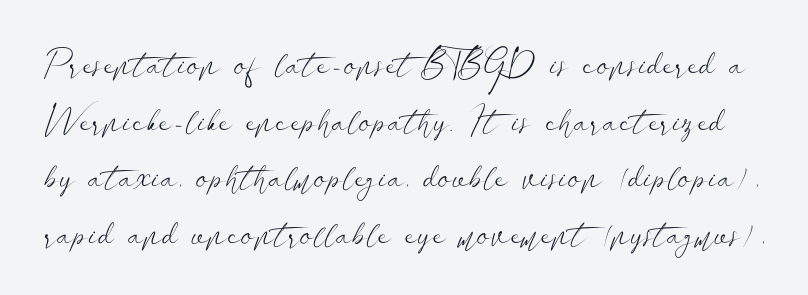
The image shows 36 px light, wide sans-serif type; set normal line spacing (1.57x), normal letter spacing, not underlined; low stroke contrast and a small x-height.
